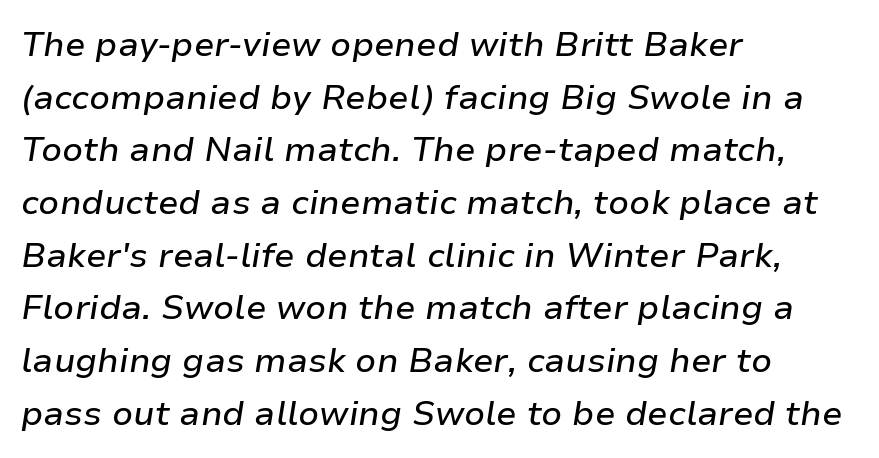
The image shows 34 px text type, italic (leaning right); set left-aligned, normal line spacing (1.55x), normal letter spacing, not underlined; low stroke contrast and a medium x-height.
